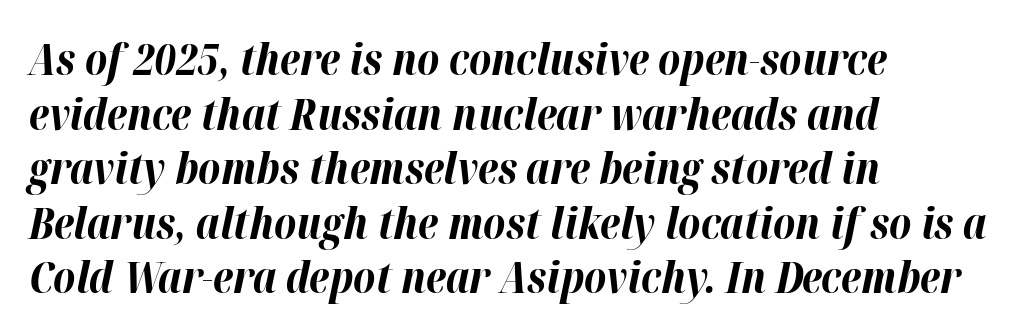
Q: Is the text bold? A: Yes.
Q: Is the text italic (slanted)? A: Yes, it leans right by about 12 degrees.
Q: Is the text underlined? A: No.
Q: How is the paragraph aligned? A: Left-aligned.
Q: Is the spacing between letters normal or unusually wide? A: Normal.
Q: Is the spacing between lines tight, normal or loose? A: Normal.
Q: Width (condensed, normal, or wide)? A: Normal.
Q: Stroke contrast? A: High.
Q: x-height? A: Medium.
Q: Monospaced? A: No.
